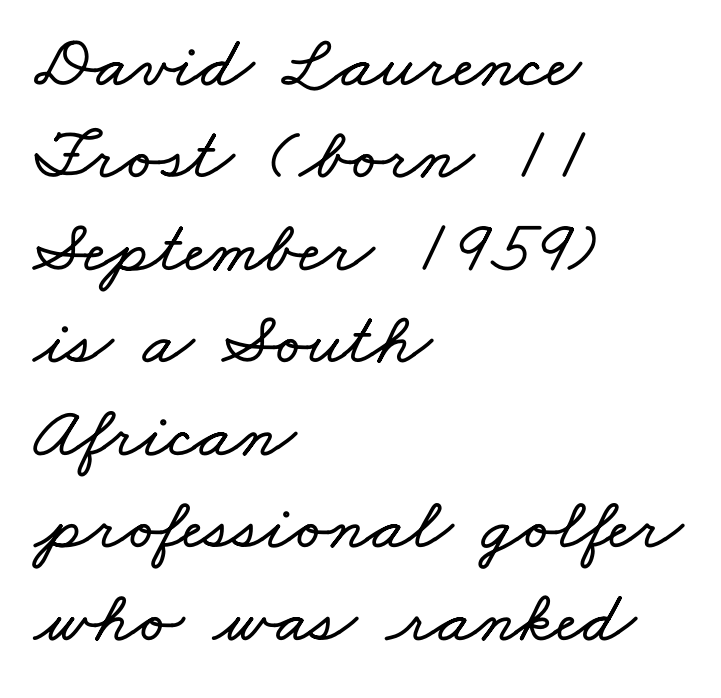
The image shows 74 px wide type; set left-aligned, normal line spacing (1.25x), normal letter spacing, not underlined; low stroke contrast and a small x-height.
